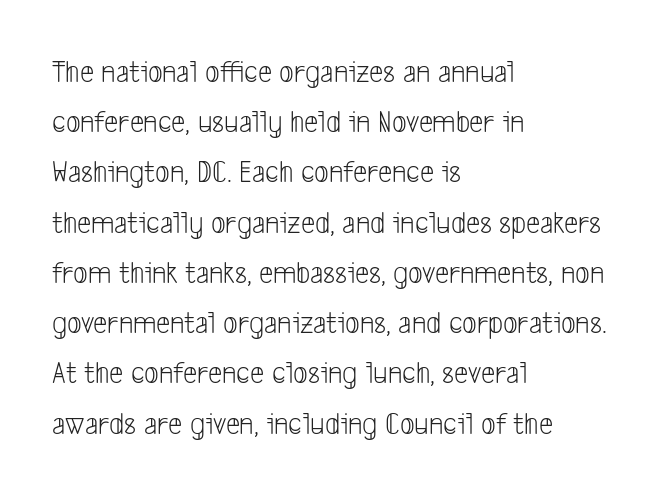
{"serif": "no", "bold": "no", "weight": "light", "width": "condensed", "stroke_contrast": "low", "x_height": "medium", "monospaced": "no", "underline": "no", "align": "left", "line_spacing": "normal", "line_spacing_ratio": 1.57, "letter_spacing": "normal", "letter_spacing_em": 0.0, "glyph_px": 32}
